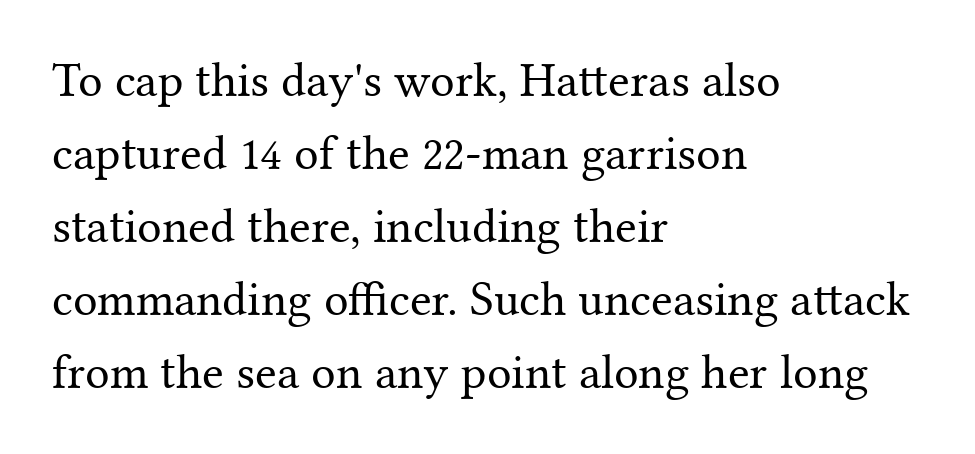
Spacing verdict: proportional, widths tailored to each character. Tall strokes in this sample are plumb rather than angled. On a weight scale, this lands at 450 or below. The compositor pushed each line to the left boundary. Between one letter and the next there's only the usual sliver of space. What's the leading like? Ordinary, nothing unusual.
